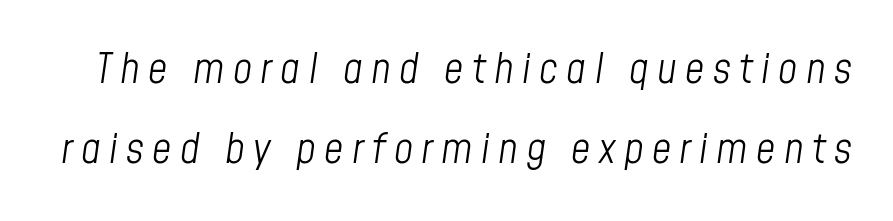
The image shows 42 px light, condensed type, italic (leaning right); set loose line spacing (1.9x), unusually wide letter spacing (+0.2 em), not underlined; low stroke contrast and a medium x-height.
